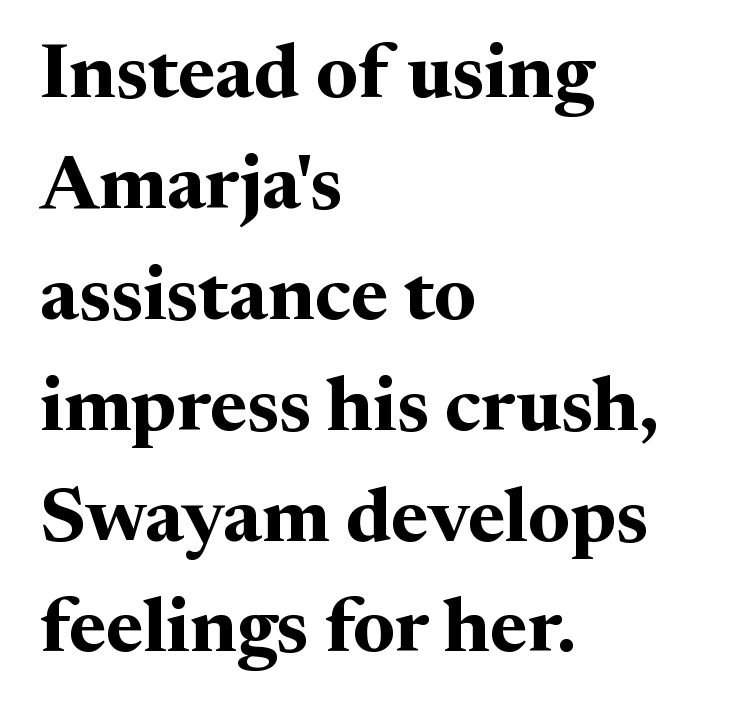
Q: Is the text bold? A: Yes.
Q: Is the text italic (slanted)? A: No, it is upright.
Q: Is the typeface a serif or a sans-serif typeface? A: Serif.
Q: Is the text underlined? A: No.
Q: How is the paragraph aligned? A: Left-aligned.
Q: Is the spacing between letters normal or unusually wide? A: Normal.
Q: Is the spacing between lines tight, normal or loose? A: Normal.
Q: Width (condensed, normal, or wide)? A: Normal.
Q: Stroke contrast? A: Medium.
Q: x-height? A: Medium.
Q: Monospaced? A: No.
